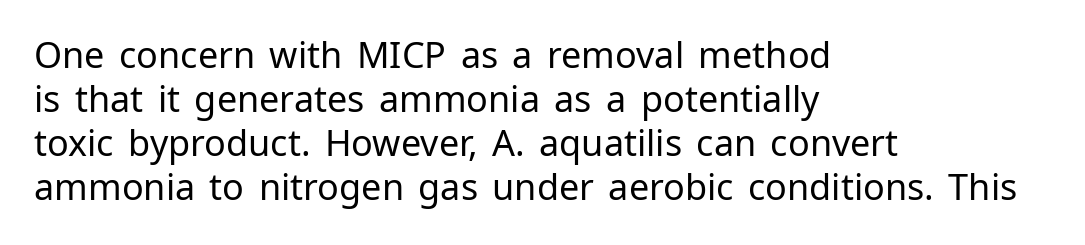
The image shows 36 px regular-weight sans-serif type, upright; set left-aligned, line spacing 1.22x, normal letter spacing, not underlined; low stroke contrast and a medium x-height.
